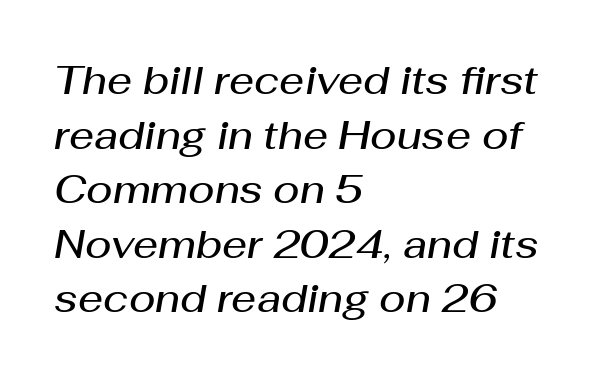
These lines were composed using italics. Horizontal bands of white between lines are of average thickness. This sample is left-justified, so line endings fall wherever the words run out. The passage shown is typed in a proportional face where columns would drift. Semibold letterforms, between regular and bold.
